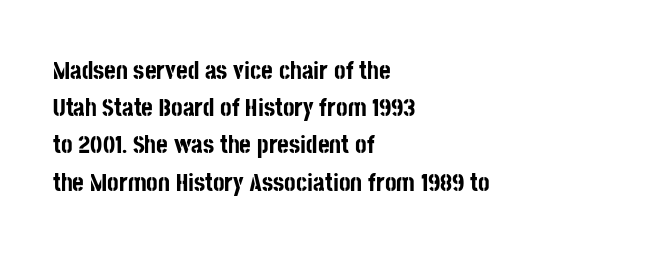
The image shows 25 px bold type, upright; set left-aligned, normal line spacing (1.49x), normal letter spacing, not underlined.
